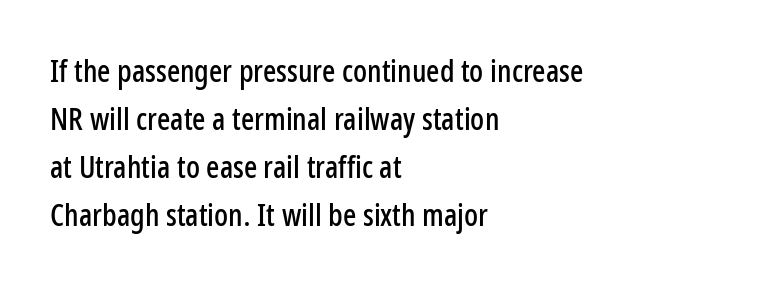
{"serif": "no", "italic": "no", "width": "condensed", "stroke_contrast": "low", "x_height": "medium", "monospaced": "no", "underline": "no", "align": "left", "line_spacing": "normal", "line_spacing_ratio": 1.55, "letter_spacing": "normal", "letter_spacing_em": 0.0, "glyph_px": 31}
